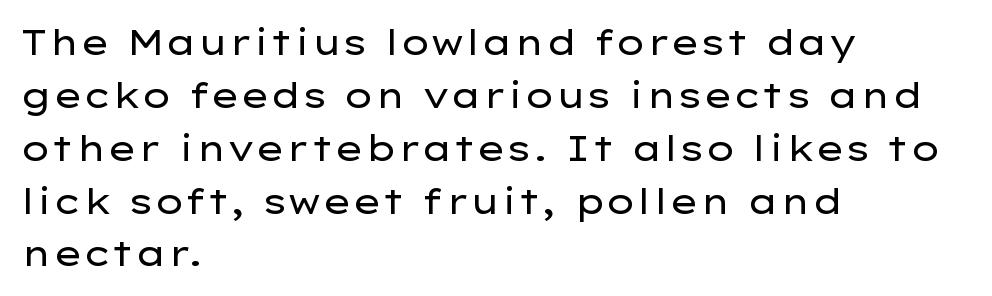
The image shows 35 px regular-weight, wide sans-serif type, upright; set left-aligned, normal line spacing (1.51x), normal letter spacing, not underlined; low stroke contrast and a medium x-height.
